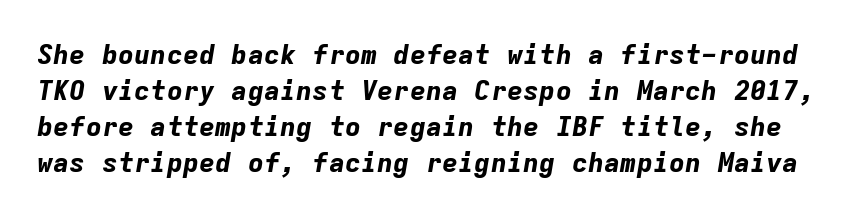
Q: Is the text bold? A: Yes.
Q: Is the text italic (slanted)? A: Yes, it leans right by about 9 degrees.
Q: Is the text underlined? A: No.
Q: Is the spacing between letters normal or unusually wide? A: Normal.
Q: Is the spacing between lines tight, normal or loose? A: Normal.
